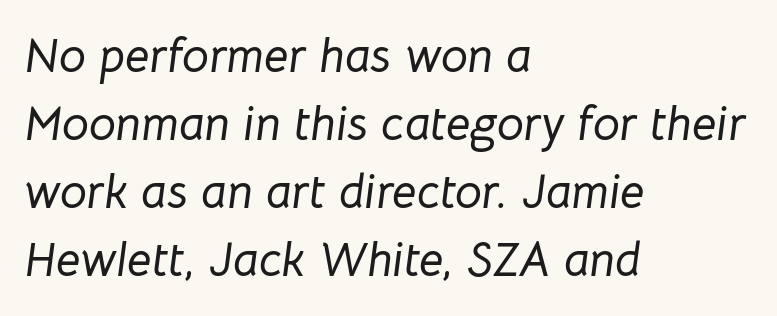
The image shows 48 px text type, italic (leaning right); set left-aligned, normal line spacing (1.42x), normal letter spacing, not underlined; low stroke contrast and a medium x-height.
